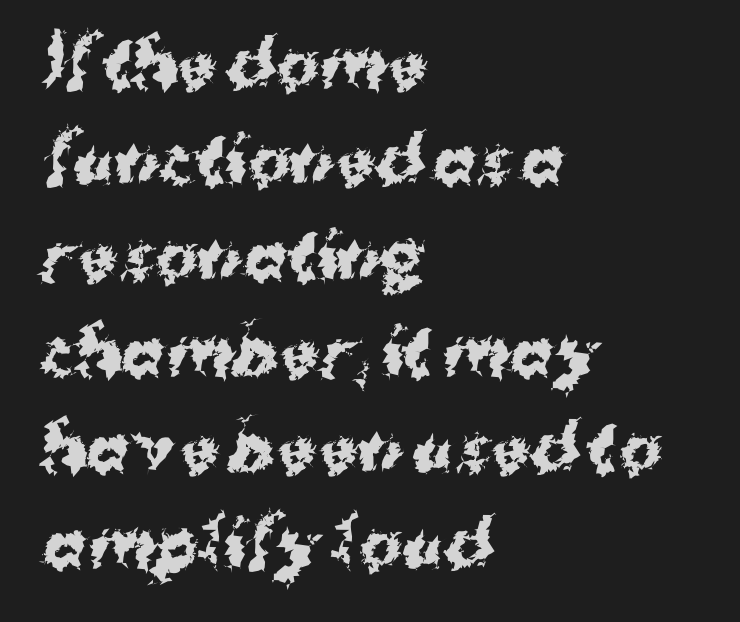
Alignment: flush left. These lines are rendered in a variable-pitch font. The typesetting leans heavy: a genuine bold. These lines sit exactly where default settings would place them. A sans-serif font was chosen for this passage.
